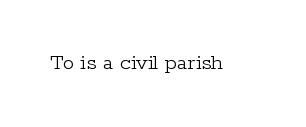
Q: Is the text bold? A: No.
Q: Is the text italic (slanted)? A: No, it is upright.
Q: Is the text underlined? A: No.
Q: Is the spacing between letters normal or unusually wide? A: Normal.
